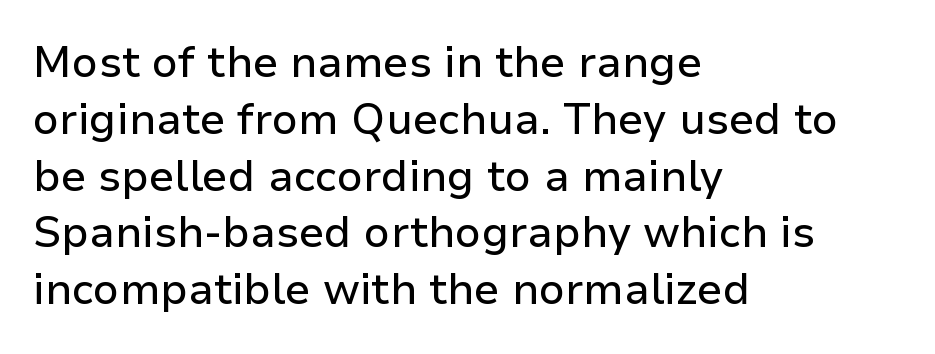
Q: Is the text italic (slanted)? A: No, it is upright.
Q: Is the typeface a serif or a sans-serif typeface? A: Sans-serif.
Q: Is the text underlined? A: No.
Q: How is the paragraph aligned? A: Left-aligned.
Q: Is the spacing between letters normal or unusually wide? A: Normal.
Q: Is the spacing between lines tight, normal or loose? A: Normal.
Q: Width (condensed, normal, or wide)? A: Normal.
Q: Stroke contrast? A: Low.
Q: x-height? A: Medium.
Q: Monospaced? A: No.
